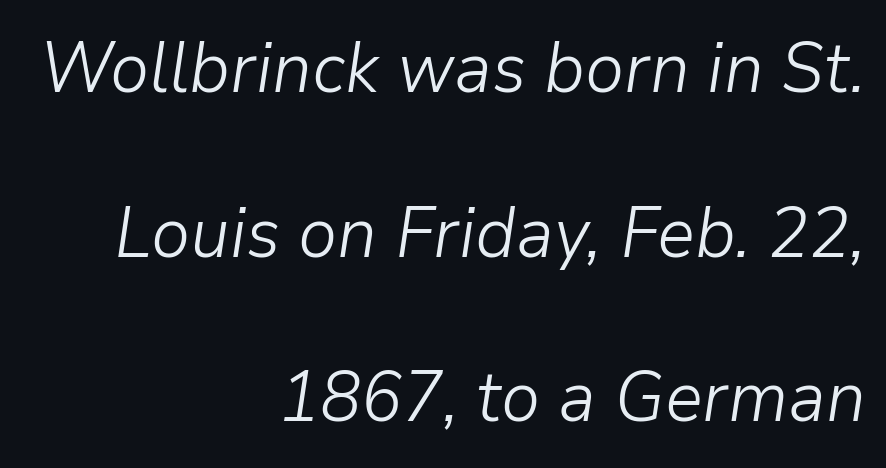
{"italic": "yes", "lean": "right", "slant_degrees": 9, "bold": "no", "weight": "light", "width": "normal", "stroke_contrast": "low", "x_height": "medium", "monospaced": "no", "underline": "no", "align": "right", "line_spacing": "loose", "line_spacing_ratio": 2.32, "letter_spacing": "normal", "letter_spacing_em": 0.0, "glyph_px": 71}
